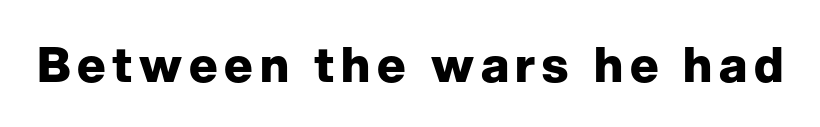
{"serif": "no", "italic": "no", "bold": "yes", "weight": "heavy", "width": "normal", "stroke_contrast": "low", "x_height": "medium", "monospaced": "no", "underline": "no", "glyph_px": 48}
